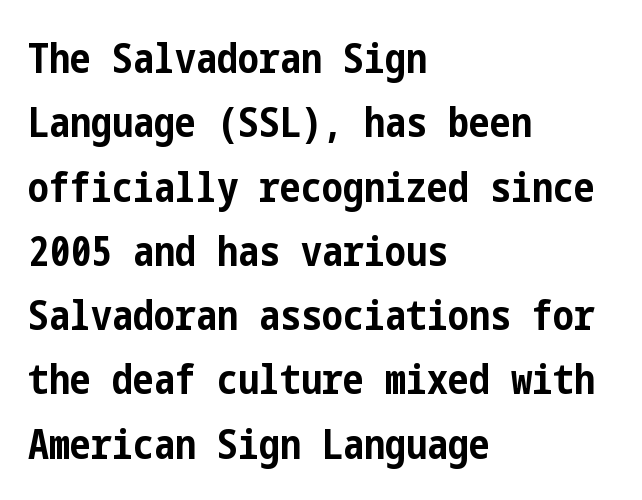
Q: Is the text bold? A: Yes.
Q: Is the text italic (slanted)? A: No, it is upright.
Q: Is the typeface a serif or a sans-serif typeface? A: Sans-serif.
Q: Is the text underlined? A: No.
Q: How is the paragraph aligned? A: Left-aligned.
Q: Is the spacing between letters normal or unusually wide? A: Normal.
Q: Is the spacing between lines tight, normal or loose? A: Normal.
Q: Width (condensed, normal, or wide)? A: Condensed.
Q: Stroke contrast? A: Low.
Q: x-height? A: Medium.
